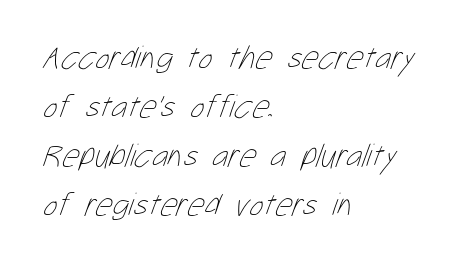
{"bold": "no", "weight": "thin", "width": "condensed", "stroke_contrast": "low", "x_height": "medium", "monospaced": "no", "underline": "no", "align": "left", "line_spacing": "normal", "line_spacing_ratio": 1.48, "letter_spacing": "normal", "letter_spacing_em": 0.0, "glyph_px": 33}
